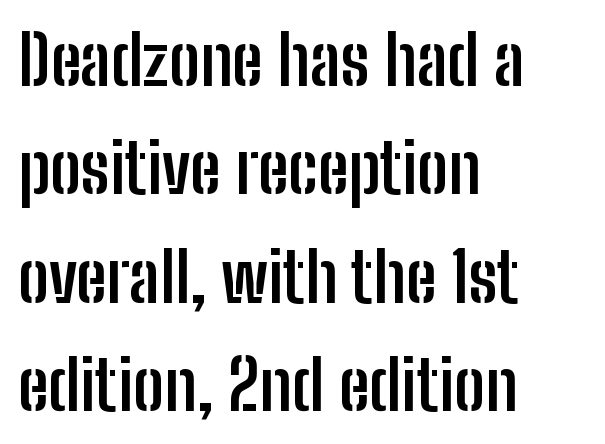
A bare baseline throughout the passage. Characters follow at the spacing the type designer built in. Strokes here are thick enough to call this a true bold. It's the straight-up-and-down kind of type. Left-aligned paragraph, ragged on the right. These lines are rendered in a variable-pitch font.
